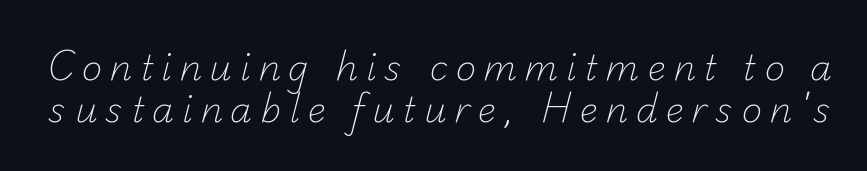
Q: Is the text bold? A: No.
Q: Is the typeface a serif or a sans-serif typeface? A: Sans-serif.
Q: Is the text underlined? A: No.
Q: Is the spacing between letters normal or unusually wide? A: Unusually wide.
Q: Width (condensed, normal, or wide)? A: Normal.
Q: Stroke contrast? A: Low.
Q: x-height? A: Small.
Q: Monospaced? A: No.
